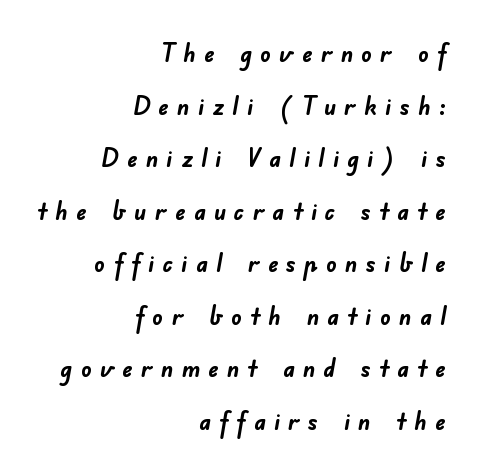
Q: Is the text bold? A: Yes.
Q: Is the text underlined? A: No.
Q: How is the paragraph aligned? A: Right-aligned.
Q: Is the spacing between letters normal or unusually wide? A: Unusually wide.
Q: Is the spacing between lines tight, normal or loose? A: Loose.
